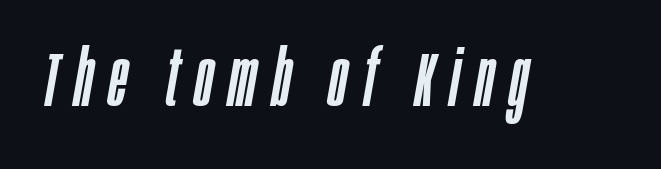
Is this a fixed-width face? No — the glyphs have proportional, varying widths. The face used here has a pronounced slope to its letters. Inter-character spacing is expanded well beyond the font's built-in metrics. Only glyphs here, with clear space below each row.
